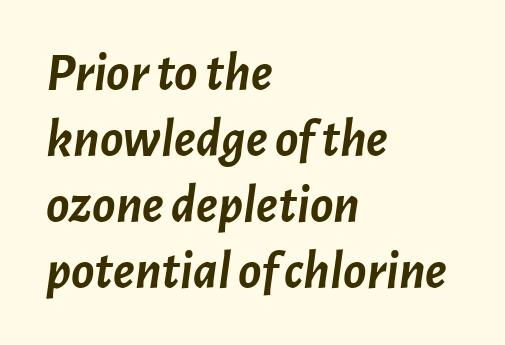
Q: Is the text bold? A: Yes.
Q: Is the text italic (slanted)? A: Yes, it leans right by about 7 degrees.
Q: Is the text underlined? A: No.
Q: How is the paragraph aligned? A: Left-aligned.
Q: Is the spacing between letters normal or unusually wide? A: Normal.
Q: Width (condensed, normal, or wide)? A: Normal.
Q: Stroke contrast? A: Low.
Q: x-height? A: Medium.
Q: Monospaced? A: No.
